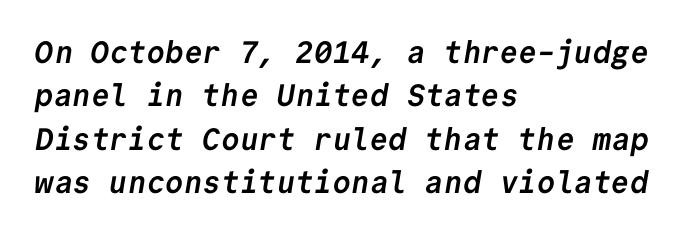
Q: Is the text bold? A: Yes.
Q: Is the typeface a serif or a sans-serif typeface? A: Sans-serif.
Q: Is the text underlined? A: No.
Q: How is the paragraph aligned? A: Left-aligned.
Q: Is the spacing between letters normal or unusually wide? A: Normal.
Q: Is the spacing between lines tight, normal or loose? A: Normal.
Q: Width (condensed, normal, or wide)? A: Normal.
Q: Stroke contrast? A: Low.
Q: x-height? A: Medium.
Q: Monospaced? A: Yes.
